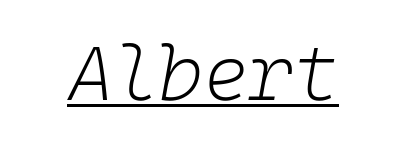
Q: Is the text bold? A: No.
Q: Is the text italic (slanted)? A: Yes, it leans right by about 10 degrees.
Q: Is the text underlined? A: Yes.
Q: Is the spacing between letters normal or unusually wide? A: Normal.
Q: Width (condensed, normal, or wide)? A: Normal.
Q: Stroke contrast? A: Low.
Q: x-height? A: Medium.
